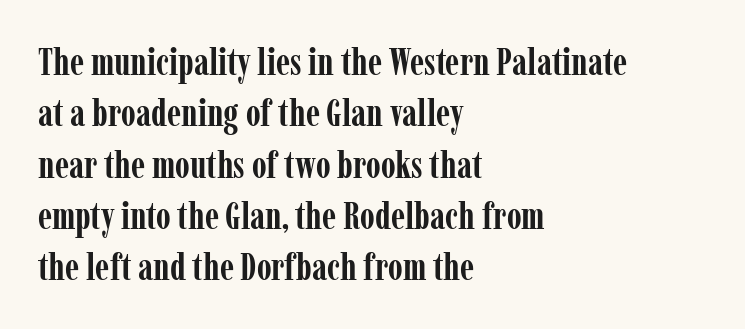
Q: Is the text bold? A: Yes.
Q: Is the text italic (slanted)? A: No, it is upright.
Q: Is the typeface a serif or a sans-serif typeface? A: Serif.
Q: Is the text underlined? A: No.
Q: How is the paragraph aligned? A: Left-aligned.
Q: Is the spacing between letters normal or unusually wide? A: Normal.
Q: Is the spacing between lines tight, normal or loose? A: Normal.
Q: Width (condensed, normal, or wide)? A: Condensed.
Q: Stroke contrast? A: Low.
Q: x-height? A: Medium.
Q: Monospaced? A: No.
